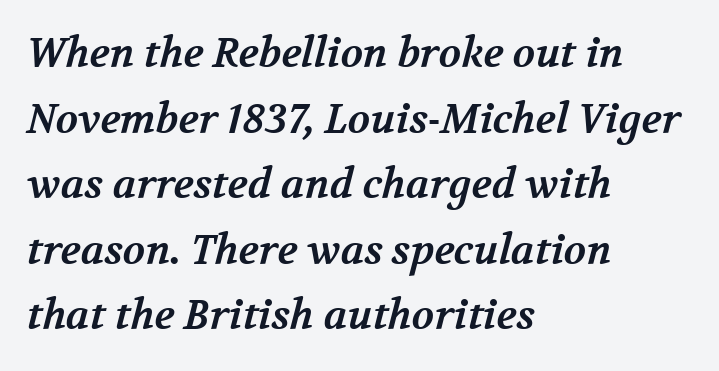
Vertical spacing — default. Honestly, there is no underline to notice here at all. Varying glyph widths throughout — classic text-font behaviour. Casual observation: everything's shoved over to the left. The sample has been set heavy, in full bold.
